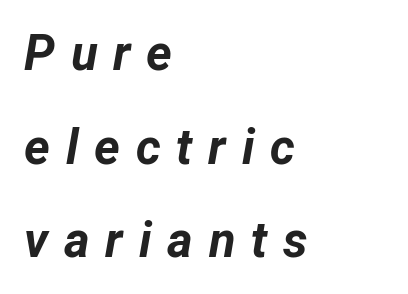
If you drew a ruler down the left edge, every line would touch it. The letters are bold, with thick, heavy strokes. The type is letterspaced generously, with wide tracking. Airy leading. The rendering uses natural spacing where letterforms have individual widths.
